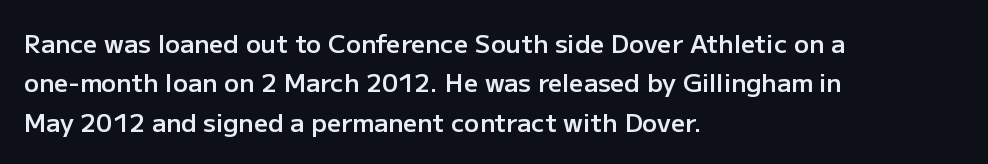
Q: Is the text bold? A: Semi-bold.
Q: Is the text italic (slanted)? A: No, it is upright.
Q: Is the text underlined? A: No.
Q: How is the paragraph aligned? A: Left-aligned.
Q: Is the spacing between letters normal or unusually wide? A: Normal.
Q: Is the spacing between lines tight, normal or loose? A: Normal.
